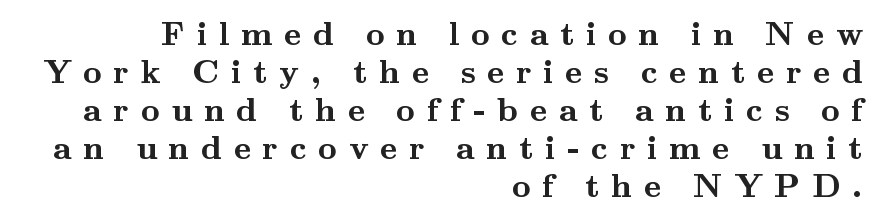
{"serif": "yes", "italic": "no", "bold": "yes", "weight": "semibold", "width": "wide", "stroke_contrast": "medium", "x_height": "small", "monospaced": "no", "underline": "no", "align": "right", "line_spacing": "tight", "line_spacing_ratio": 1.15, "letter_spacing": "wide", "letter_spacing_em": 0.35, "glyph_px": 33}
